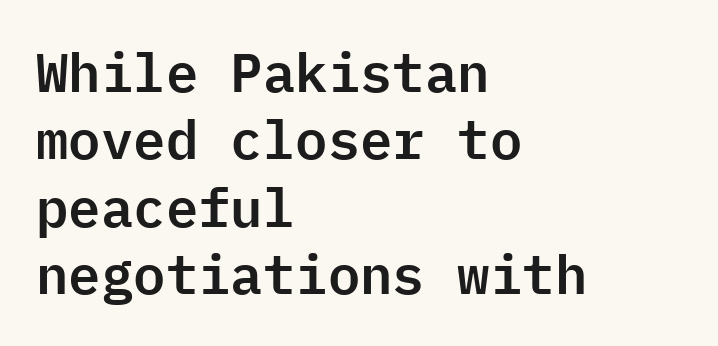
The image shows 54 px sans-serif type, upright, monospaced; set left-aligned, normal line spacing (1.25x), normal letter spacing, not underlined; low stroke contrast and a medium x-height.
